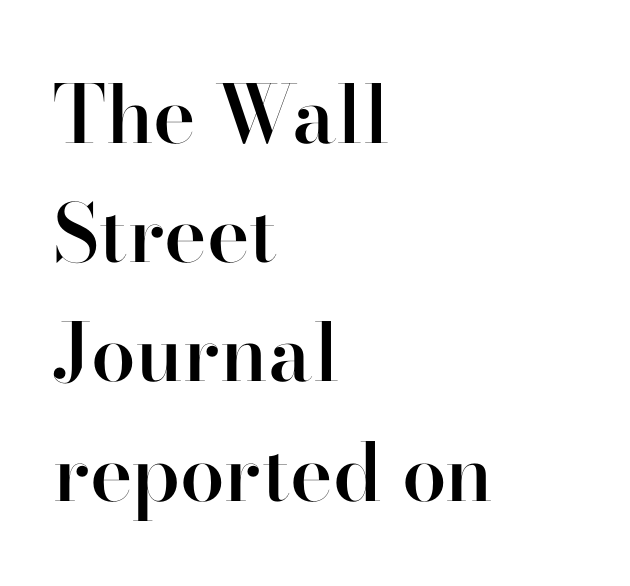
The image shows 80 px semibold serif type, upright; set left-aligned, normal line spacing (1.49x), normal letter spacing, not underlined; high stroke contrast and a small x-height.
